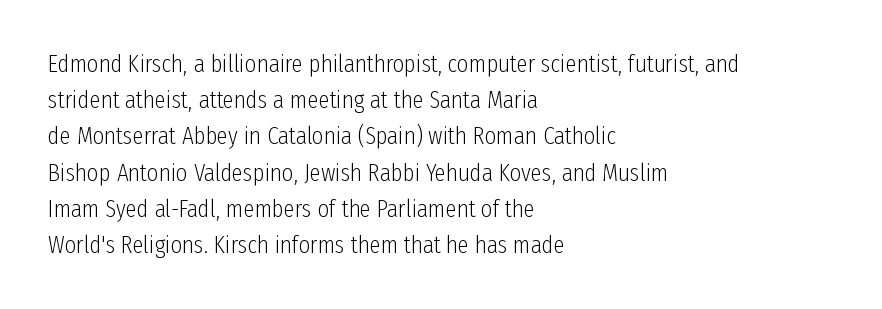
The cut favours lightness, reaching ordinary text weight at its darkest. Left-aligned paragraph, ragged on the right. There is no visible air inserted between adjacent glyphs. Has an underline been added? It has not. Upright lettering throughout. Leading matches the norm, producing a regular column.
